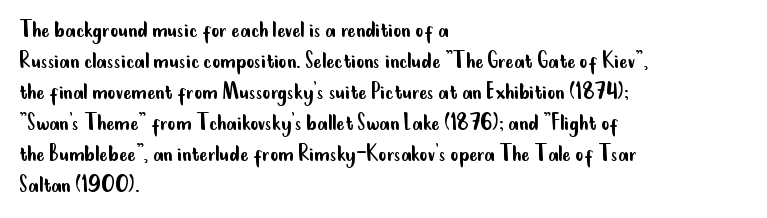
The image shows 25 px text type, upright; set left-aligned, line spacing 1.24x, normal letter spacing, not underlined.
